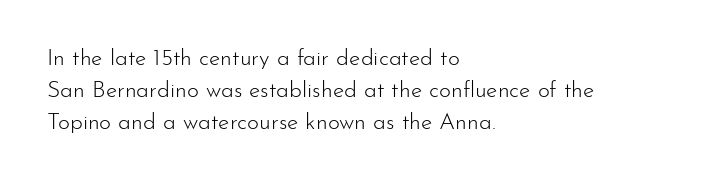
Regarding leading, the lines here are spaced in the standard way. The setting favours the left margin, as ordinary paragraphs usually do. The typeface has the unassuming heft of standard copy or less. The tracking reads as untouched default to a designer's eye. Type without underlining. Vertical strokes here are truly vertical.
